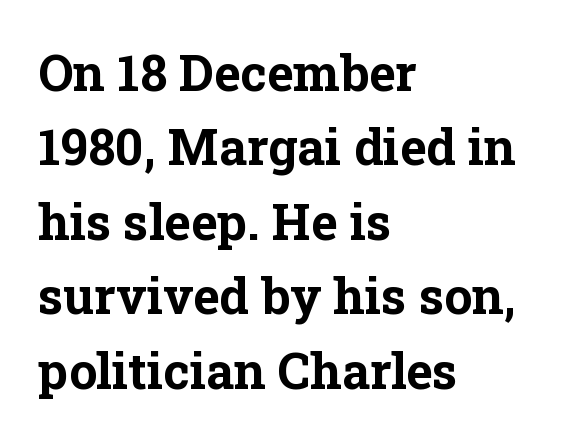
These lines are composed in type with serifs. The characters look thick and weighty, a clear bold. The gaps between neighbouring characters are ordinary and unremarkable. Decoration check: the copy has no underline. Proportional: the letters do not fall into vertical columns.
